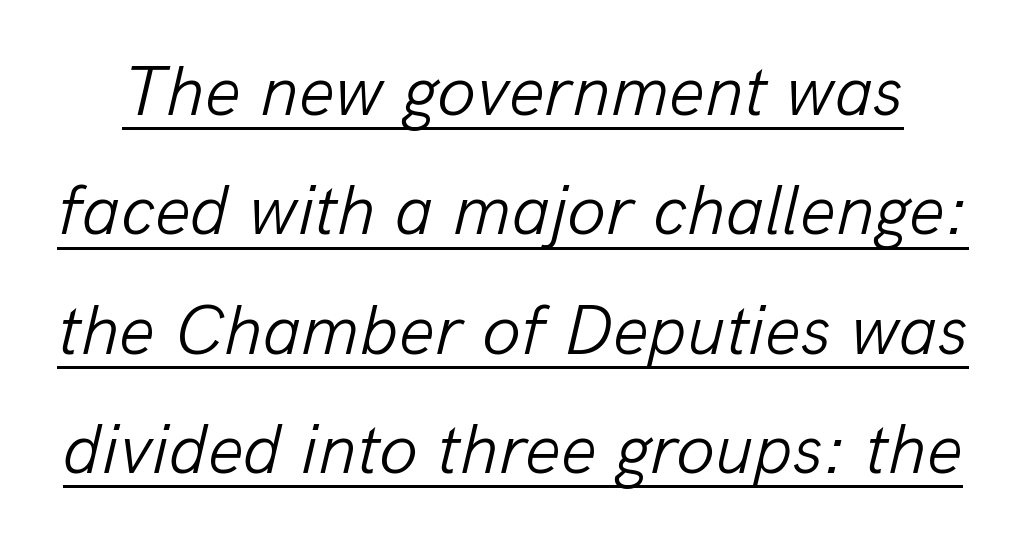
The image shows 71 px light type, italic (leaning right); set normal line spacing (1.68x), normal letter spacing, underlined; low stroke contrast and a medium x-height.
